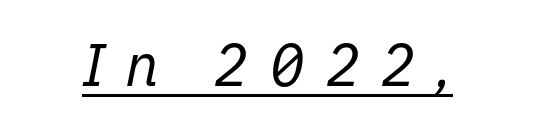
{"italic": "yes", "lean": "right", "slant_degrees": 11, "bold": "no", "weight": "regular", "width": "normal", "stroke_contrast": "low", "x_height": "medium", "monospaced": "no", "underline": "yes", "letter_spacing": "wide", "letter_spacing_em": 0.33, "glyph_px": 60}
